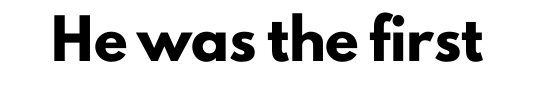
The rendering keeps characters at their native spacing. The type sits square on the baseline with zero lean. Glance below the letters and you will spot only blank space. Looks like regular typesetting: each glyph gets only the width it needs. A sans-serif font was chosen for this passage. Every letter is thick-stroked: bold, no question.
